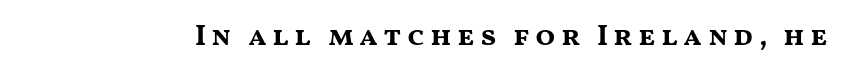
Here the designer chose a conventional face with non-uniform glyph widths. Characters remain perfectly vertical along every line. Nobody drew a line under any word here. Type style note: lacks serifs. Weight check: bold — yes, fully.
